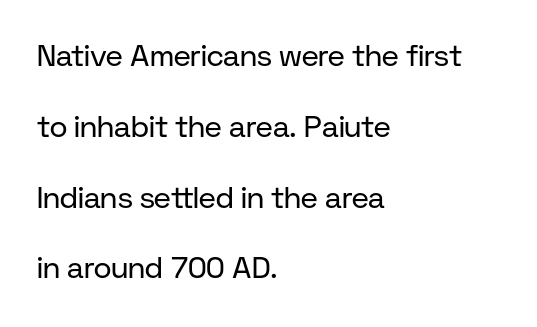
The gap between lines stays unmarked. A classic flush-left, rag-right setting is used for this passage. Students, note that the glyphs here touch the page at normal intervals. Grotesque or geometric, the face here clearly has no serifs. Notice how the stems are strictly vertical — no italics here.
